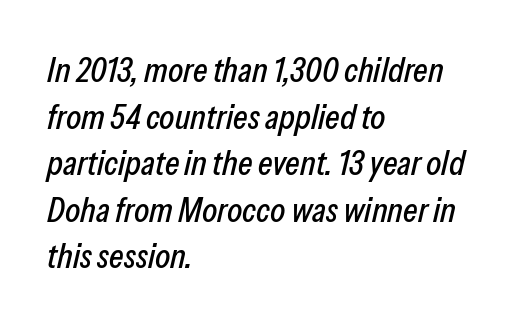
{"italic": "yes", "lean": "right", "slant_degrees": 13, "width": "condensed", "stroke_contrast": "low", "x_height": "medium", "monospaced": "no", "underline": "no", "align": "left", "line_spacing": "normal", "line_spacing_ratio": 1.33, "letter_spacing": "normal", "letter_spacing_em": 0.0, "glyph_px": 35}
